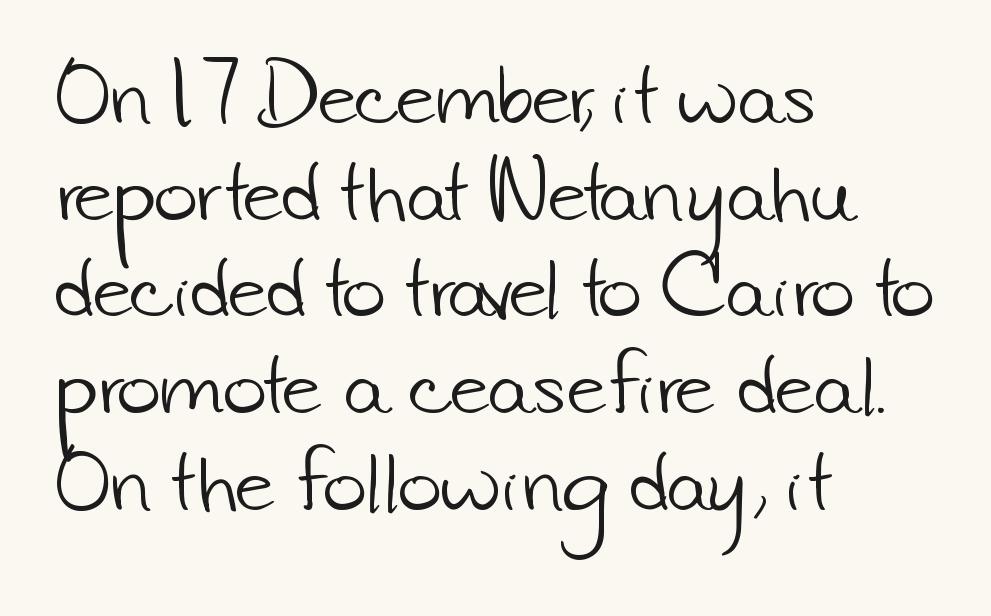
The line-height multiplier appears to be the usual default. The tracking reads as untouched default to a designer's eye. The passage shown is typed in a proportional face where columns would drift. You can tell from the bare stems that sans-serif type was used. Words float on clear page, feet unadorned. This sample is left-justified, so line endings fall wherever the words run out.
